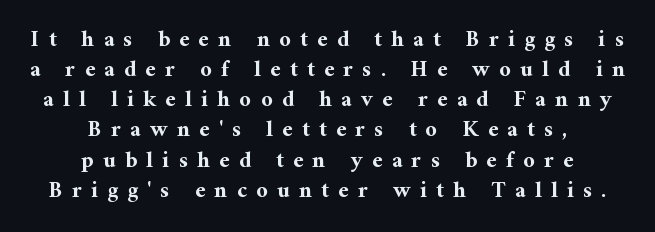
The image shows 23 px bold type, upright; set centered, normal line spacing (1.31x), unusually wide letter spacing (+0.4 em), not underlined.
